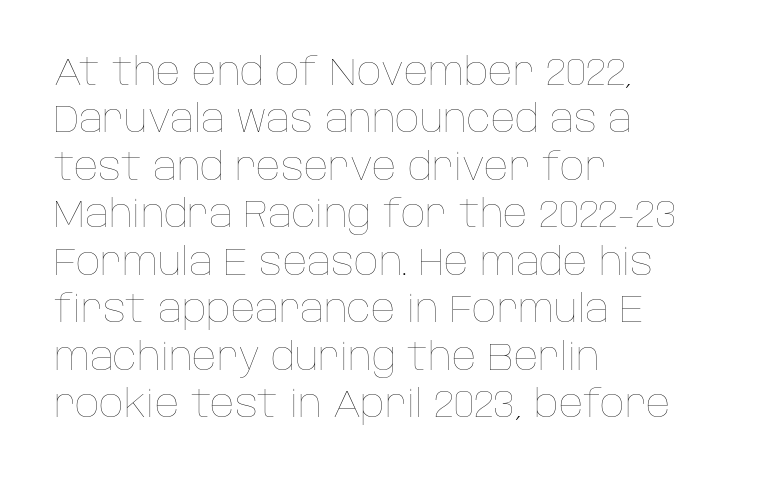
Q: Is the text bold? A: No.
Q: Is the text italic (slanted)? A: No, it is upright.
Q: Is the text underlined? A: No.
Q: How is the paragraph aligned? A: Left-aligned.
Q: Is the spacing between letters normal or unusually wide? A: Normal.
Q: Is the spacing between lines tight, normal or loose? A: Normal.
Q: Width (condensed, normal, or wide)? A: Normal.
Q: Stroke contrast? A: Low.
Q: x-height? A: Large.
Q: Monospaced? A: No.
